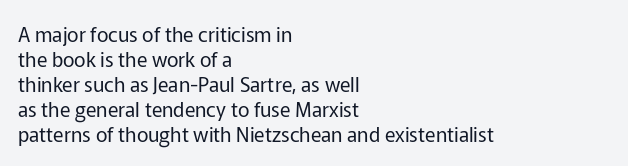
The image shows 20 px text type, upright; set left-aligned, normal line spacing (1.25x), normal letter spacing, not underlined.
